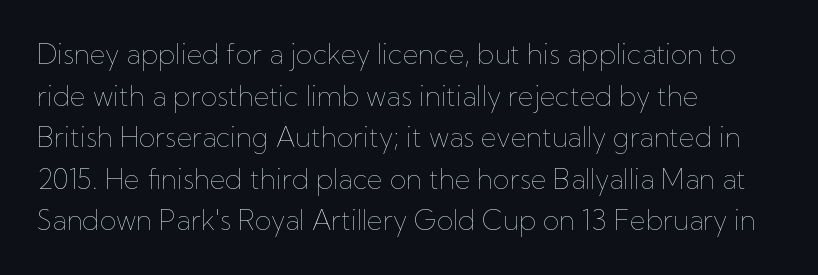
The image shows 27 px text type, upright; set left-aligned, normal line spacing (1.54x), normal letter spacing, not underlined.
